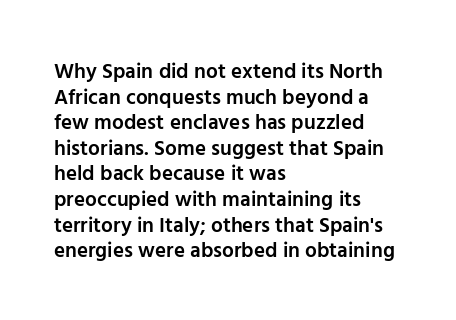
Nobody drew a line under any word here. The letters stand straight up with perfectly vertical stems. Emphasis by weight is partial: semibold. Nobody touched the tracking dial on this one. Compared with a centered layout, this one pins lines to the left instead.
